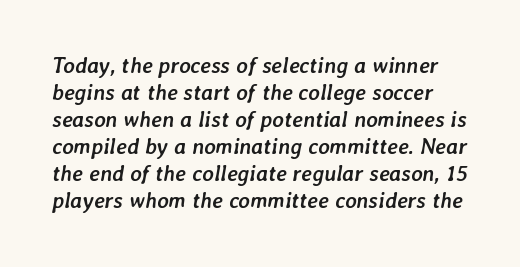
Q: Is the text bold? A: Yes.
Q: Is the text italic (slanted)? A: Yes, it leans right by about 7 degrees.
Q: Is the text underlined? A: No.
Q: Is the spacing between letters normal or unusually wide? A: Normal.
